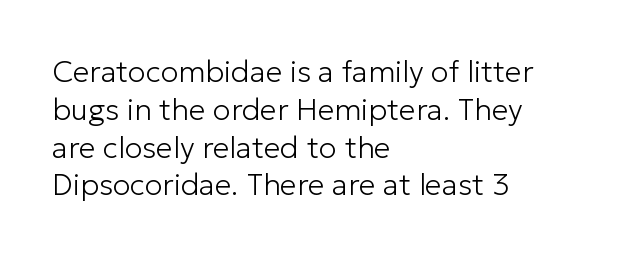
The foot of each line stays bare and open. Stroke thickness stays within the range of a standard reading face or lighter. Does the leading feel generous? No, just average. Here the designer chose a conventional face with non-uniform glyph widths.
